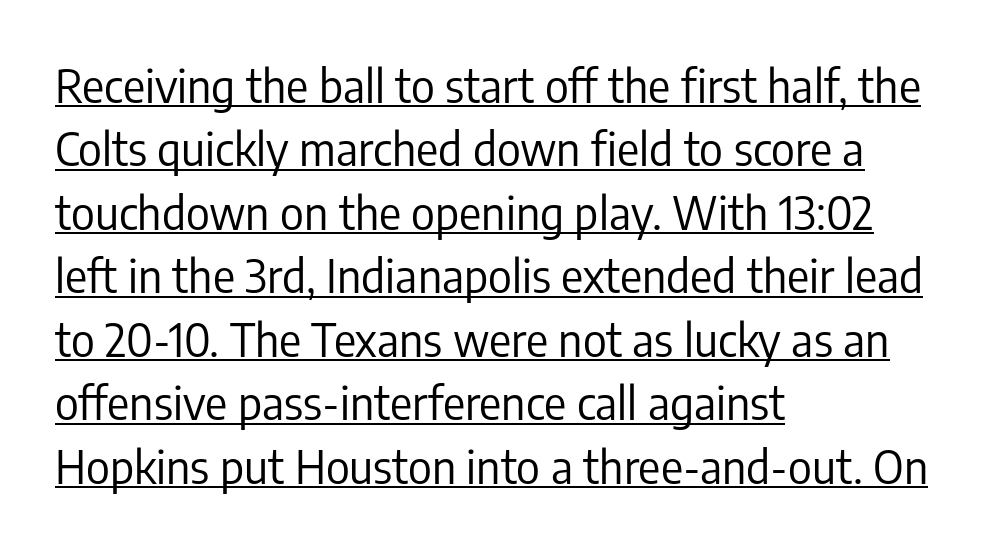
{"serif": "no", "italic": "no", "bold": "no", "weight": "regular", "width": "condensed", "stroke_contrast": "low", "x_height": "medium", "monospaced": "no", "underline": "yes", "align": "left", "line_spacing": "normal", "line_spacing_ratio": 1.38, "letter_spacing": "normal", "letter_spacing_em": 0.0, "glyph_px": 46}
